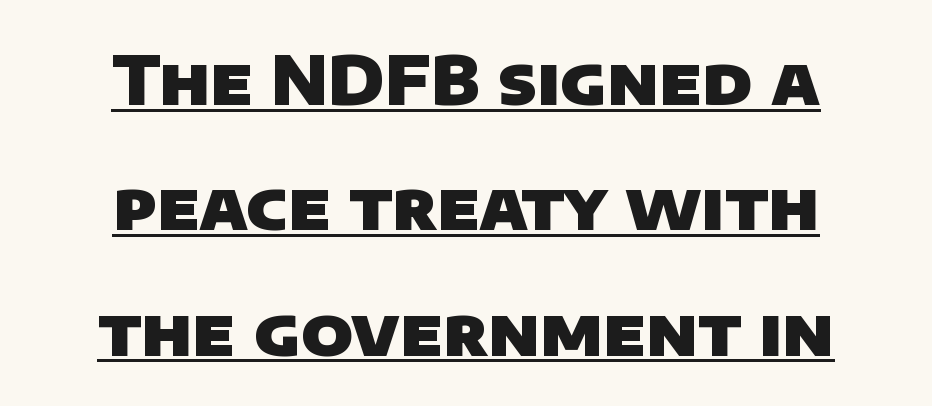
The image shows 67 px heavy sans-serif type; set centered, line spacing 1.87x, normal letter spacing, underlined; low stroke contrast and a large x-height.
